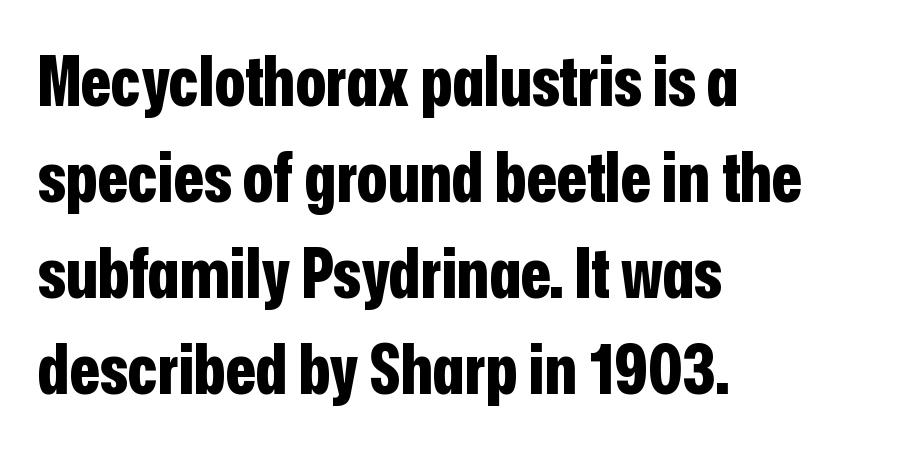
{"serif": "no", "italic": "no", "bold": "yes", "weight": "bold", "width": "condensed", "stroke_contrast": "low", "x_height": "medium", "monospaced": "no", "underline": "no", "align": "left", "line_spacing": "normal", "line_spacing_ratio": 1.37, "letter_spacing": "normal", "letter_spacing_em": 0.0, "glyph_px": 70}
